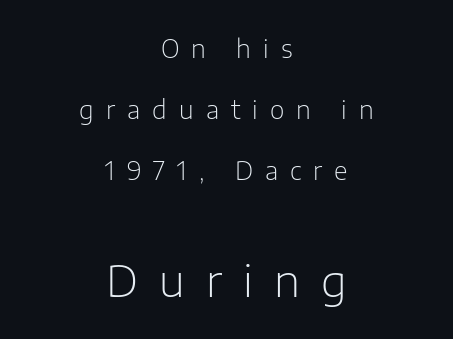
The image shows 44 px light sans-serif type, upright; set centered, loose line spacing (2.45x), unusually wide letter spacing (+0.48 em), not underlined; the second (bottom) block is 1.76x larger; low stroke contrast and a medium x-height.
